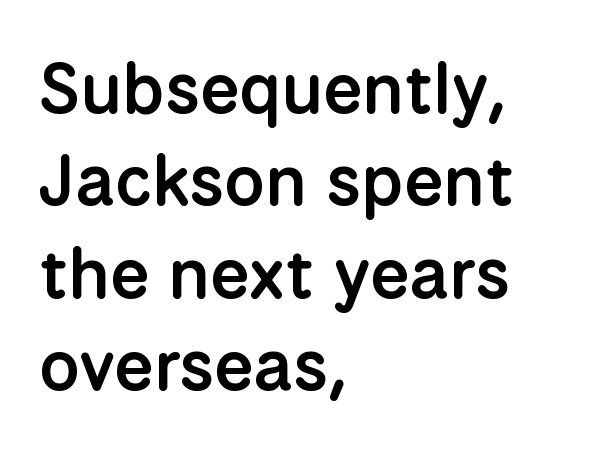
{"serif": "no", "italic": "no", "bold": "semi", "weight": "semibold", "width": "normal", "stroke_contrast": "low", "x_height": "medium", "monospaced": "no", "underline": "no", "align": "left", "line_spacing": "normal", "line_spacing_ratio": 1.3, "letter_spacing": "normal", "letter_spacing_em": 0.0, "glyph_px": 71}
